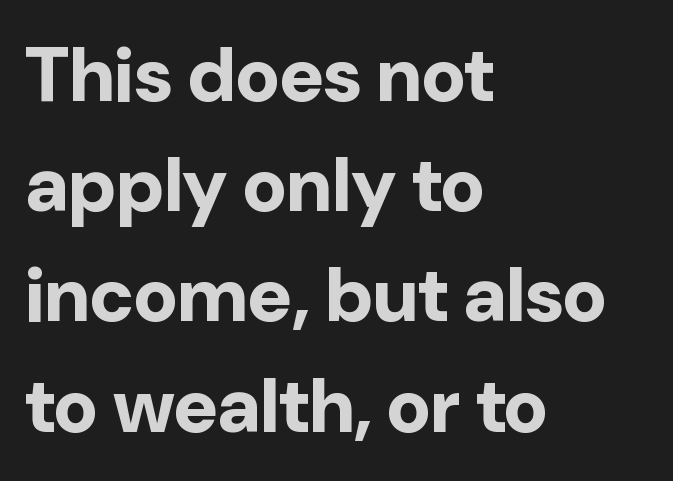
{"serif": "no", "italic": "no", "bold": "yes", "weight": "bold", "width": "normal", "stroke_contrast": "low", "x_height": "medium", "monospaced": "no", "underline": "no", "align": "left", "line_spacing": "normal", "line_spacing_ratio": 1.45, "letter_spacing": "normal", "letter_spacing_em": 0.0, "glyph_px": 76}
